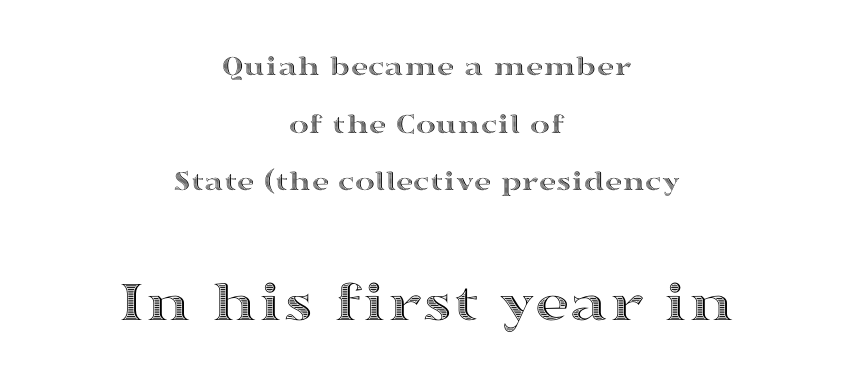
The image shows 60 px wide type, upright; set centered, loose line spacing (1.92x), normal letter spacing, not underlined; the second (bottom) block is 2.0x larger; a medium x-height.
